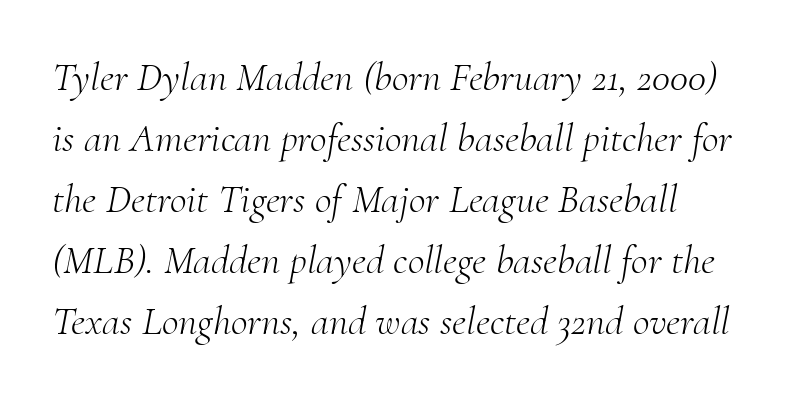
Examine the stroke ends and you'll spot serifs. Descenders are the only things crossing below the line. The rows are spaced the way most documents space them. Here the designer chose a conventional face with non-uniform glyph widths.
